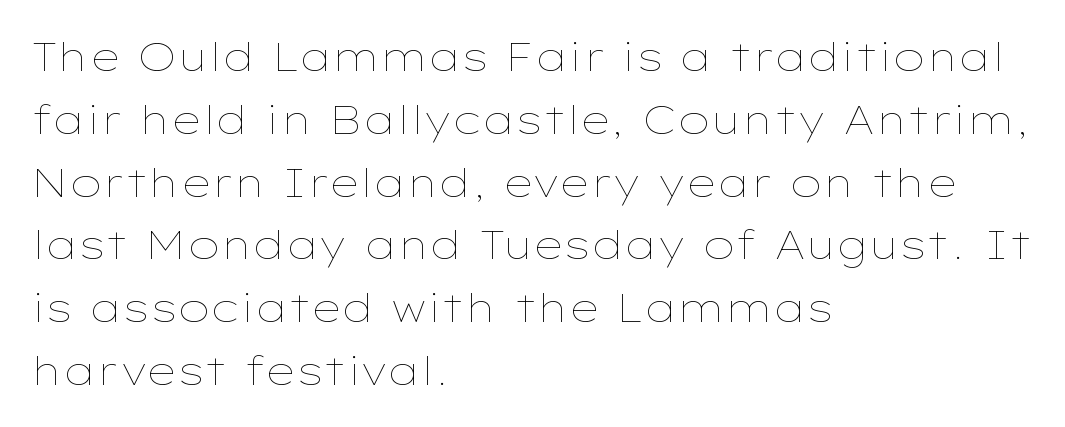
The image shows 40 px thin, wide type, upright; set left-aligned, normal line spacing (1.57x), normal letter spacing, not underlined; low stroke contrast and a medium x-height.
